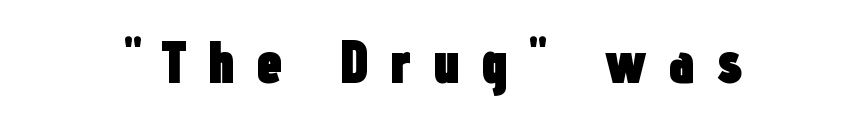
Q: Is the text bold? A: Yes.
Q: Is the text italic (slanted)? A: No, it is upright.
Q: Is the typeface a serif or a sans-serif typeface? A: Sans-serif.
Q: Is the text underlined? A: No.
Q: Is the spacing between letters normal or unusually wide? A: Unusually wide.
Q: Width (condensed, normal, or wide)? A: Condensed.
Q: Stroke contrast? A: Low.
Q: x-height? A: Medium.
Q: Monospaced? A: No.
